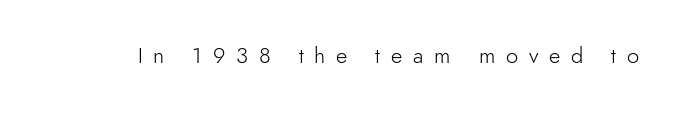
Q: Is the text bold? A: No.
Q: Is the text italic (slanted)? A: No, it is upright.
Q: Is the text underlined? A: No.
Q: Is the spacing between letters normal or unusually wide? A: Unusually wide.
